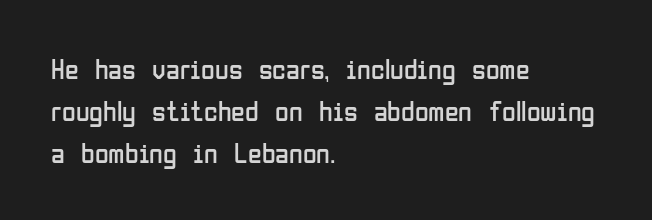
Line starts are locked; line ends wander. Ink coverage per letter is moderate at most. Look at the tracking — it's just the regular setting, nothing added. Summary of vertical rhythm: regular, with standard interline spacing.
